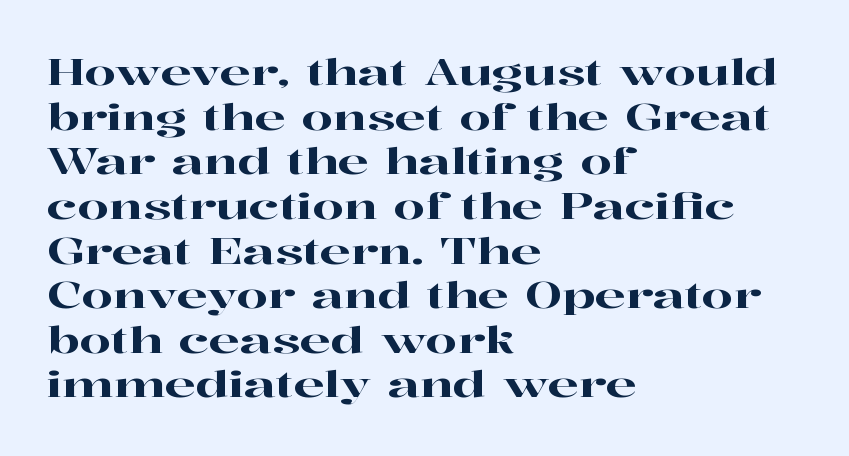
{"serif": "yes", "italic": "no", "width": "wide", "stroke_contrast": "high", "x_height": "medium", "monospaced": "no", "underline": "no", "align": "left", "line_spacing_ratio": 1.24, "letter_spacing": "normal", "letter_spacing_em": 0.0, "glyph_px": 36}
